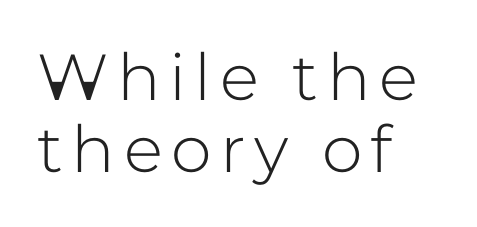
The image shows 65 px sans-serif type, upright; set left-aligned, tight line spacing (1.11x), not underlined; low stroke contrast and a medium x-height.
